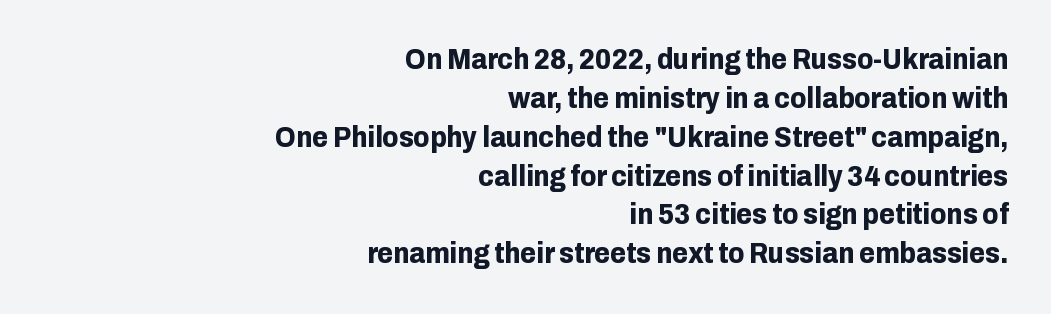
{"serif": "no", "italic": "no", "bold": "yes", "weight": "bold", "width": "normal", "stroke_contrast": "low", "x_height": "medium", "monospaced": "no", "underline": "no", "align": "right", "line_spacing": "normal", "line_spacing_ratio": 1.34, "letter_spacing": "normal", "letter_spacing_em": 0.0, "glyph_px": 29}
